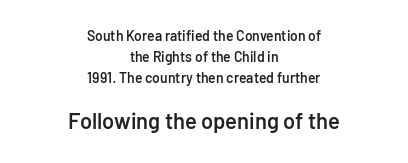
The image shows 22 px text type, upright; set centered, normal line spacing (1.49x), normal letter spacing, not underlined; the second (bottom) block is 1.57x larger.
